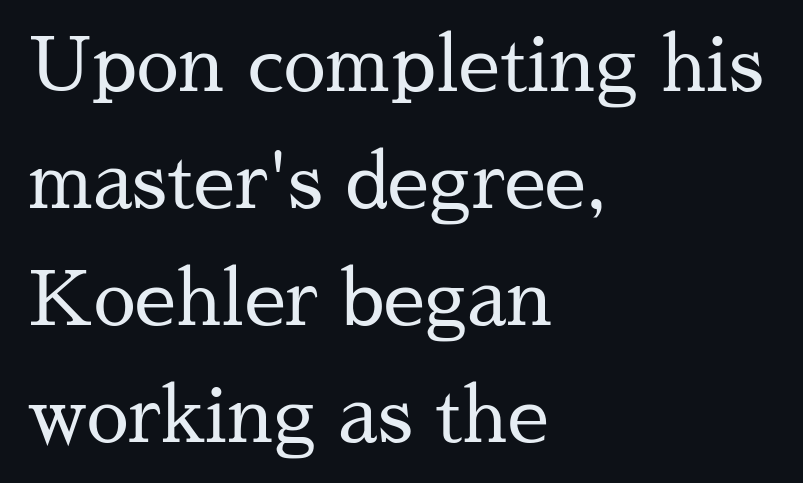
A serif font was chosen for this passage. Notice how the passage keeps a crisp vertical edge on the left only. Words float on clear page, feet unadorned. Vertical stems look standard width or narrower in stroke. Look at the tracking — it's just the regular setting, nothing added.
